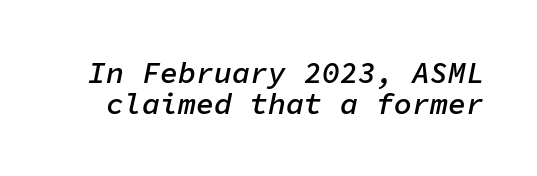
Emphasis-style slanted type is in use. Anything drawn beneath the words? Only blank space. These lines are rendered in a fixed-pitch font. Typographic density is moderately raised because the face is semibold.
